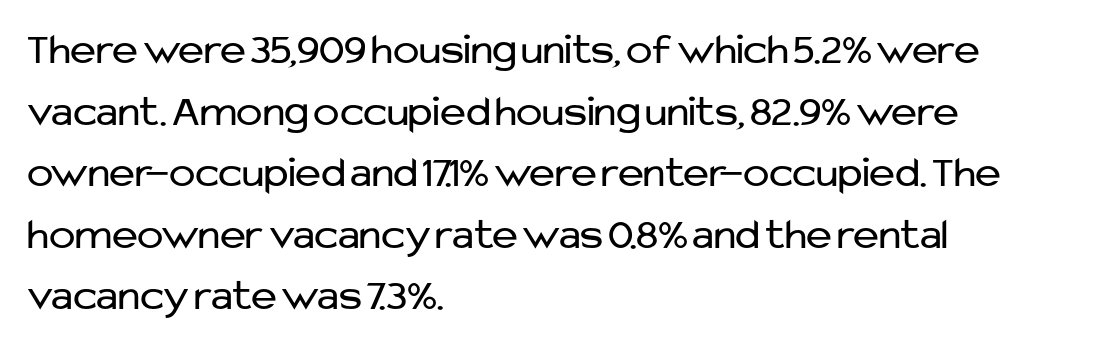
The image shows 44 px regular-weight sans-serif type, upright; set left-aligned, normal line spacing (1.4x), normal letter spacing, not underlined; low stroke contrast and a medium x-height.
